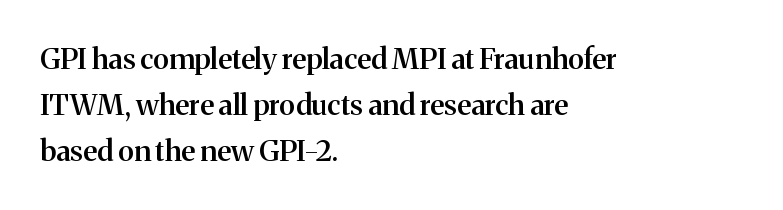
The image shows 29 px semibold serif type, upright; set left-aligned, normal line spacing (1.59x), normal letter spacing, not underlined; medium stroke contrast and a medium x-height.
